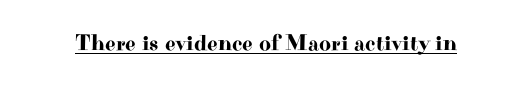
The image shows 23 px text type, upright; set normal letter spacing, underlined.
